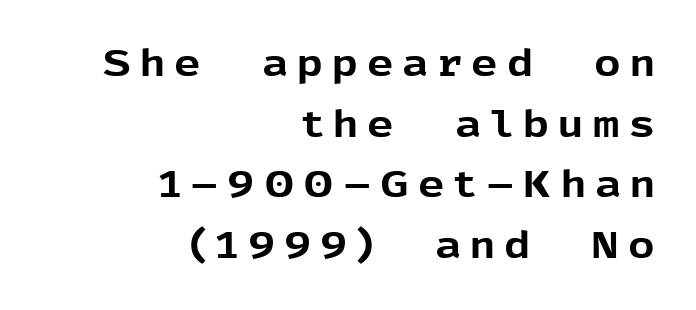
You'd pick this weight for a headline — it's a proper bold. Short and long lines alike share a common ending point at right. Check the space under the baseline: it is left empty. You could not count columns in this text — the font is proportionally spaced. Ordinary non-slanted type is in use. Substantial extra tracking has been applied to these lines.
